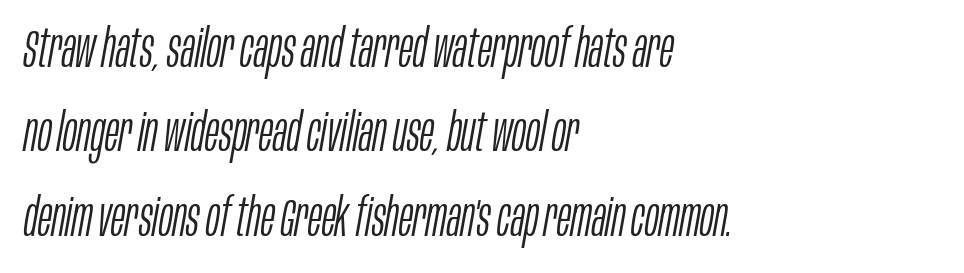
Q: Is the text bold? A: No.
Q: Is the text italic (slanted)? A: Yes, it leans right by about 10 degrees.
Q: Is the text underlined? A: No.
Q: How is the paragraph aligned? A: Left-aligned.
Q: Is the spacing between letters normal or unusually wide? A: Normal.
Q: Is the spacing between lines tight, normal or loose? A: Normal.
Q: Width (condensed, normal, or wide)? A: Condensed.
Q: Stroke contrast? A: Low.
Q: x-height? A: Large.
Q: Monospaced? A: No.
